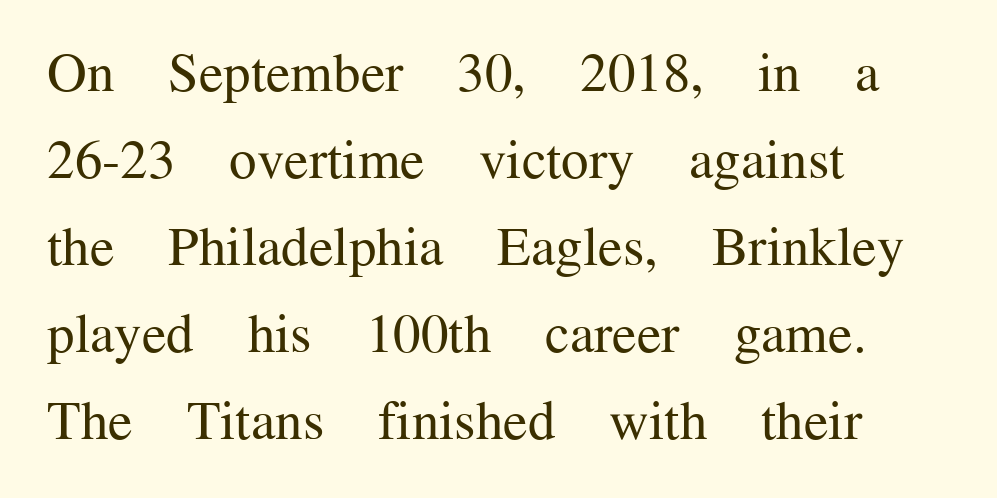
{"serif": "yes", "italic": "no", "bold": "no", "weight": "regular", "width": "normal", "stroke_contrast": "medium", "x_height": "medium", "monospaced": "no", "underline": "no", "align": "left", "line_spacing": "normal", "line_spacing_ratio": 1.58, "letter_spacing": "normal", "letter_spacing_em": 0.0, "glyph_px": 55}
